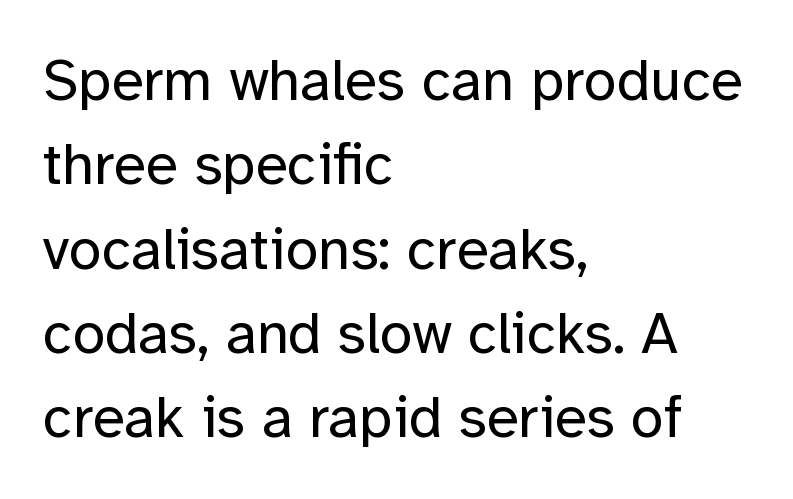
Q: Is the text bold? A: No.
Q: Is the text italic (slanted)? A: No, it is upright.
Q: Is the typeface a serif or a sans-serif typeface? A: Sans-serif.
Q: Is the text underlined? A: No.
Q: How is the paragraph aligned? A: Left-aligned.
Q: Is the spacing between letters normal or unusually wide? A: Normal.
Q: Is the spacing between lines tight, normal or loose? A: Normal.
Q: Width (condensed, normal, or wide)? A: Normal.
Q: Stroke contrast? A: Low.
Q: x-height? A: Medium.
Q: Monospaced? A: No.
